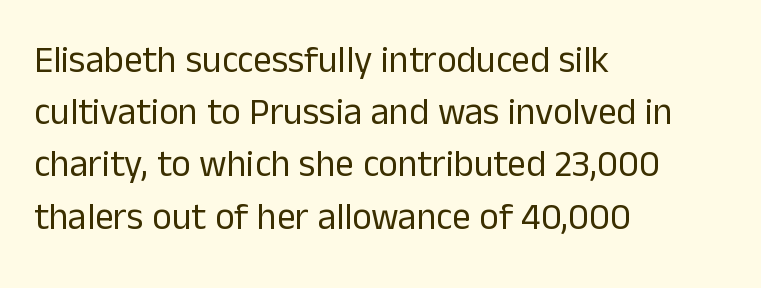
{"serif": "no", "italic": "no", "bold": "no", "weight": "regular", "width": "normal", "stroke_contrast": "low", "x_height": "medium", "monospaced": "no", "underline": "no", "align": "left", "line_spacing": "normal", "line_spacing_ratio": 1.41, "letter_spacing": "normal", "letter_spacing_em": 0.0, "glyph_px": 37}
